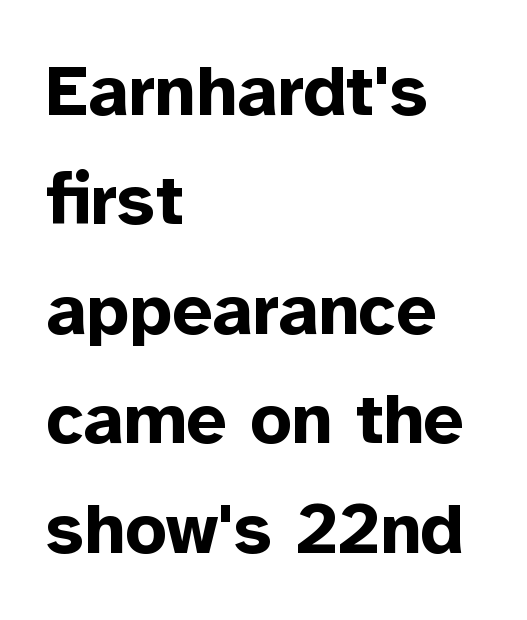
The image shows 72 px bold sans-serif type, upright; set left-aligned, normal line spacing (1.52x), normal letter spacing, not underlined; low stroke contrast and a medium x-height.
